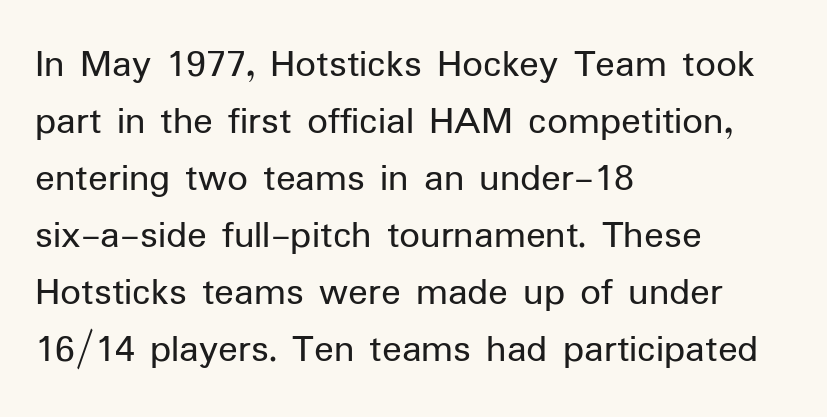
Just letters on the line, the space beneath them empty. In terms of posture, this sample is upright. Proportional: the letters do not fall into vertical columns. Baseline-to-baseline distance is the conventional proportion of letter height. The text block is weighted toward the left margin, trailing off unevenly rightward. The rendering keeps characters at their native spacing.
